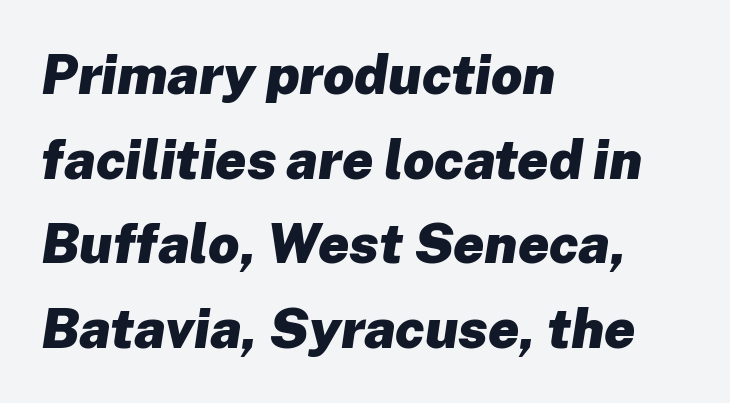
The image shows 55 px heavy type, italic (leaning right); set left-aligned, normal line spacing (1.54x), normal letter spacing, not underlined; low stroke contrast and a medium x-height.
